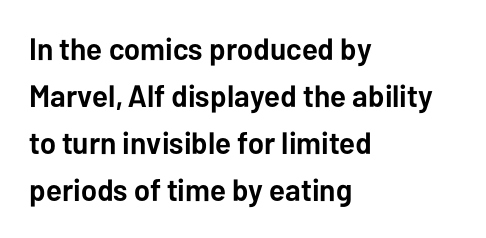
{"serif": "no", "italic": "no", "bold": "yes", "weight": "semibold", "width": "normal", "stroke_contrast": "low", "x_height": "medium", "monospaced": "no", "underline": "no", "align": "left", "line_spacing": "normal", "line_spacing_ratio": 1.52, "letter_spacing": "normal", "letter_spacing_em": 0.0, "glyph_px": 31}
